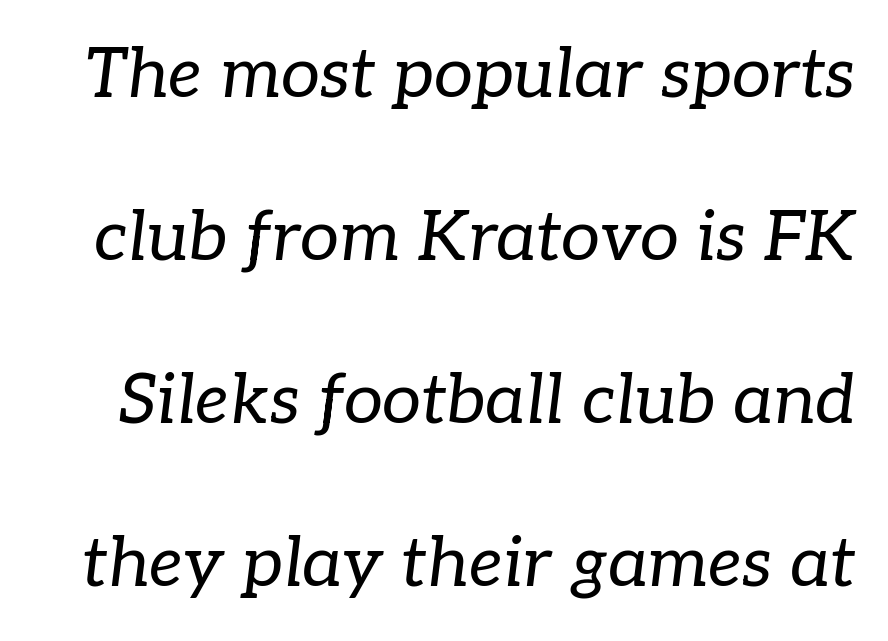
Q: Is the text bold? A: No.
Q: Is the text italic (slanted)? A: Yes, it leans right by about 7 degrees.
Q: Is the typeface a serif or a sans-serif typeface? A: Serif.
Q: Is the text underlined? A: No.
Q: Is the spacing between letters normal or unusually wide? A: Normal.
Q: Is the spacing between lines tight, normal or loose? A: Loose.
Q: Width (condensed, normal, or wide)? A: Normal.
Q: Stroke contrast? A: Low.
Q: x-height? A: Medium.
Q: Monospaced? A: No.
